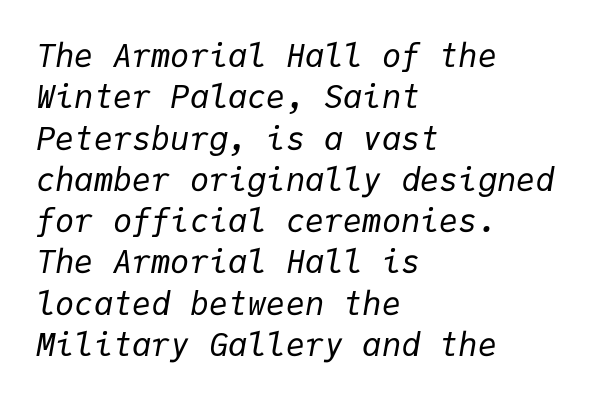
Q: Is the text bold? A: No.
Q: Is the text italic (slanted)? A: Yes, it leans right by about 9 degrees.
Q: Is the text underlined? A: No.
Q: How is the paragraph aligned? A: Left-aligned.
Q: Is the spacing between letters normal or unusually wide? A: Normal.
Q: Is the spacing between lines tight, normal or loose? A: Normal.
Q: Width (condensed, normal, or wide)? A: Normal.
Q: Stroke contrast? A: Low.
Q: x-height? A: Medium.
Q: Monospaced? A: Yes.
